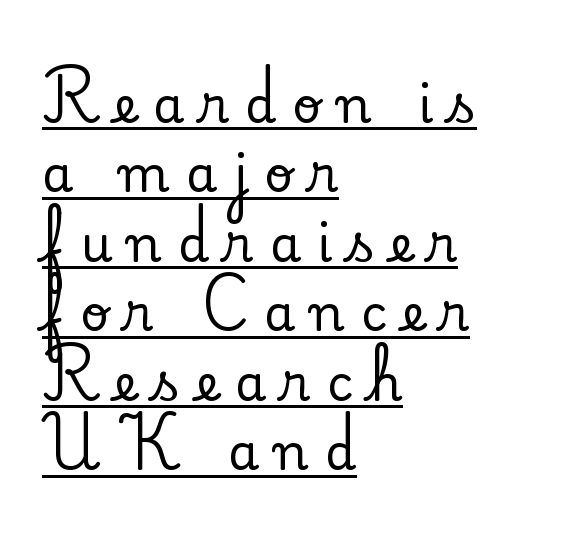
{"serif": "yes", "italic": "no", "width": "normal", "stroke_contrast": "low", "x_height": "small", "monospaced": "no", "underline": "yes", "align": "left", "line_spacing": "normal", "line_spacing_ratio": 1.39, "letter_spacing": "wide", "letter_spacing_em": 0.32, "glyph_px": 50}
